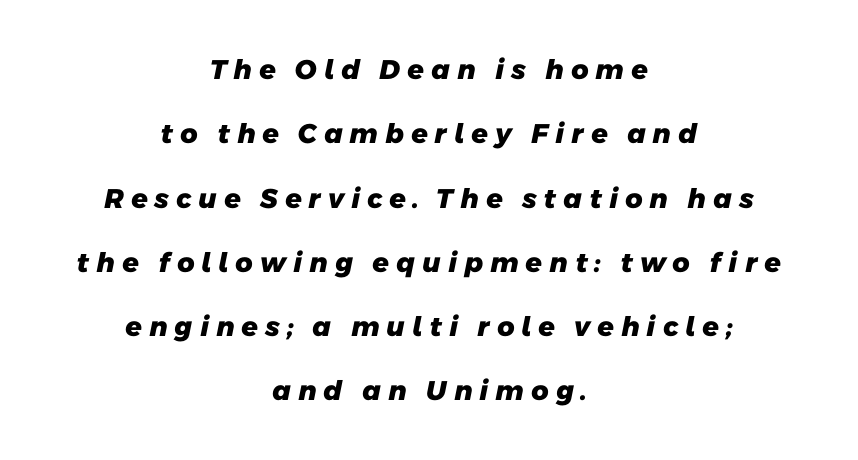
Compared with typical body copy, the letter spacing here is much looser. Short and long lines alike share a common midpoint. Heft: maximum for text — a bold. This sample trades compactness for vertical openness between lines.
